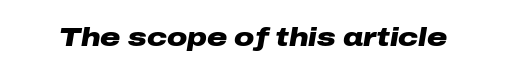
The image shows 25 px bold type, italic (leaning right); set normal letter spacing, not underlined.
